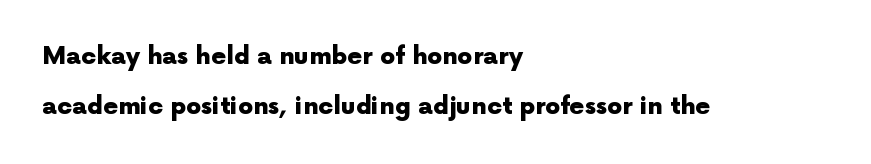
{"italic": "no", "bold": "yes", "underline": "no", "align": "left", "line_spacing": "loose", "line_spacing_ratio": 2.07, "letter_spacing": "normal", "letter_spacing_em": 0.0, "glyph_px": 24}
